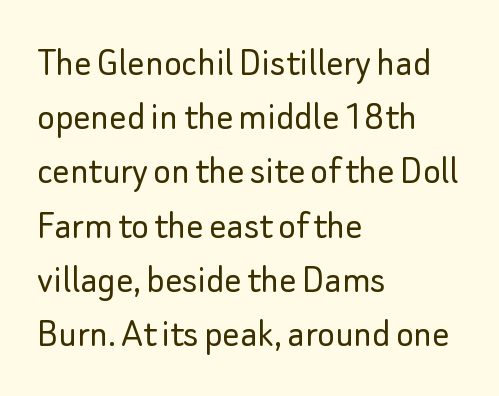
The image shows 42 px light sans-serif type, upright; set left-aligned, normal line spacing (1.29x), normal letter spacing, not underlined; low stroke contrast and a small x-height.
